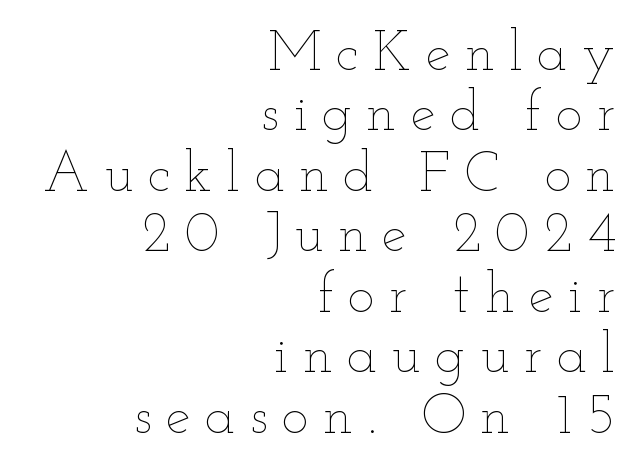
Q: Is the text bold? A: No.
Q: Is the text italic (slanted)? A: No, it is upright.
Q: Is the text underlined? A: No.
Q: How is the paragraph aligned? A: Right-aligned.
Q: Is the spacing between letters normal or unusually wide? A: Unusually wide.
Q: Is the spacing between lines tight, normal or loose? A: Tight.
Q: Width (condensed, normal, or wide)? A: Wide.
Q: Stroke contrast? A: Low.
Q: x-height? A: Small.
Q: Monospaced? A: No.
